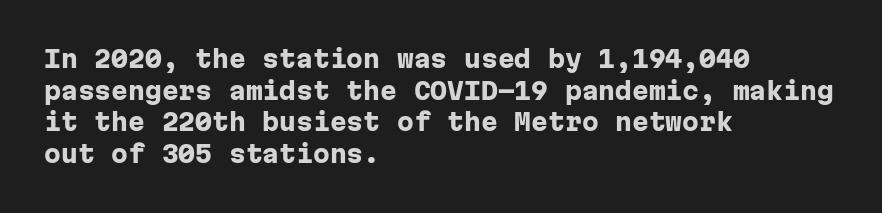
The image shows 24 px bold type, upright; set left-aligned, normal line spacing (1.32x), normal letter spacing, not underlined.
